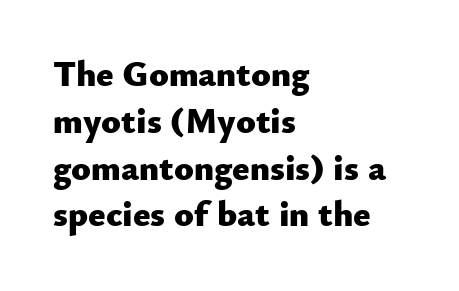
{"serif": "no", "italic": "no", "bold": "yes", "weight": "heavy", "width": "normal", "stroke_contrast": "low", "x_height": "small", "monospaced": "no", "underline": "no", "align": "left", "line_spacing": "normal", "line_spacing_ratio": 1.3, "letter_spacing": "normal", "letter_spacing_em": 0.0, "glyph_px": 36}
